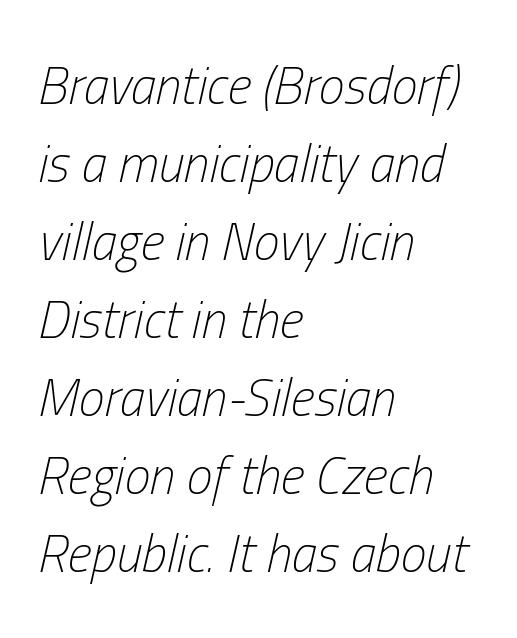
Q: Is the text bold? A: No.
Q: Is the text italic (slanted)? A: Yes, it leans right by about 13 degrees.
Q: Is the text underlined? A: No.
Q: How is the paragraph aligned? A: Left-aligned.
Q: Is the spacing between letters normal or unusually wide? A: Normal.
Q: Is the spacing between lines tight, normal or loose? A: Normal.
Q: Width (condensed, normal, or wide)? A: Condensed.
Q: Stroke contrast? A: Low.
Q: x-height? A: Medium.
Q: Monospaced? A: No.
